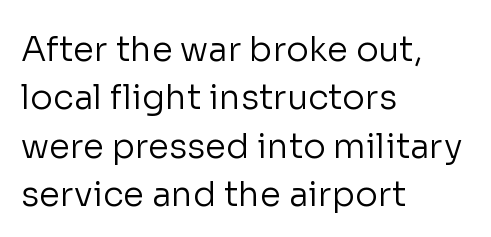
The image shows 34 px regular-weight sans-serif type, upright; set left-aligned, normal line spacing (1.42x), normal letter spacing, not underlined; low stroke contrast and a medium x-height.
